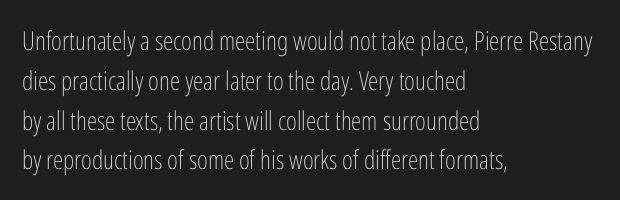
Nobody touched the tracking dial on this one. Line starts are locked; line ends wander. The block of text has a typical density, with ordinary space between rows. The glyphs are unaccompanied by any horizontal stroke below them. Notice how the stems are strictly vertical — no italics here. These glyphs show unthickened strokes, regular width or finer.
